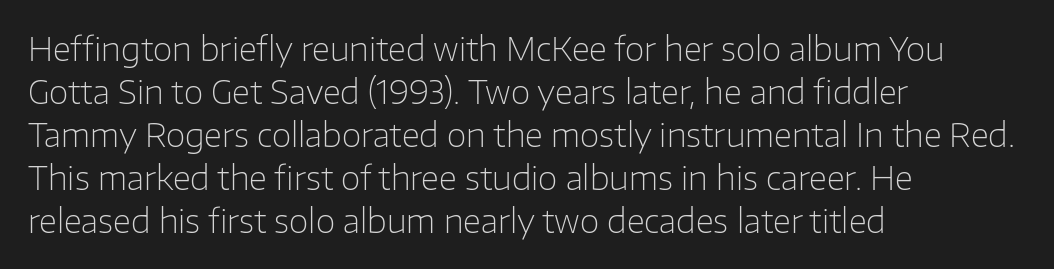
{"serif": "no", "italic": "no", "bold": "no", "weight": "light", "width": "normal", "stroke_contrast": "low", "x_height": "medium", "monospaced": "no", "underline": "no", "align": "left", "line_spacing": "normal", "line_spacing_ratio": 1.34, "letter_spacing": "normal", "letter_spacing_em": 0.0, "glyph_px": 32}
